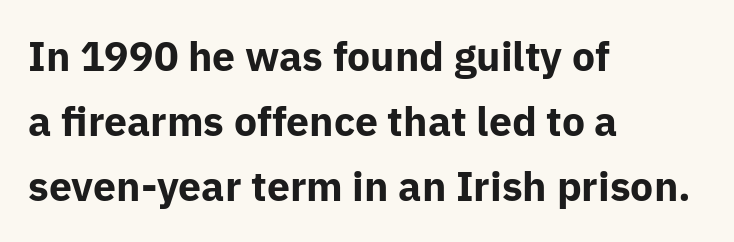
The image shows 41 px bold sans-serif type, upright; set left-aligned, normal line spacing (1.59x), normal letter spacing, not underlined; low stroke contrast and a medium x-height.
